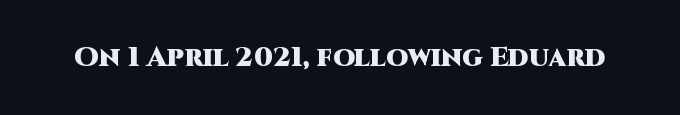
{"serif": "no", "italic": "no", "bold": "yes", "weight": "heavy", "width": "normal", "stroke_contrast": "high", "x_height": "large", "monospaced": "no", "underline": "no", "letter_spacing": "normal", "letter_spacing_em": 0.0, "glyph_px": 28}
